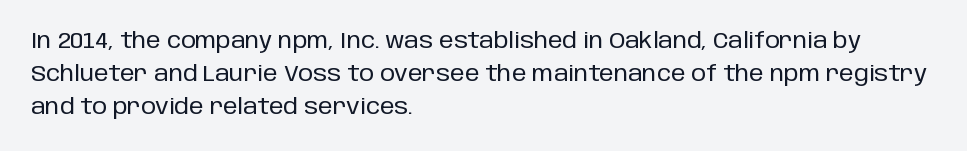
Q: Is the text italic (slanted)? A: No, it is upright.
Q: Is the text underlined? A: No.
Q: How is the paragraph aligned? A: Left-aligned.
Q: Is the spacing between letters normal or unusually wide? A: Normal.
Q: Is the spacing between lines tight, normal or loose? A: Normal.
